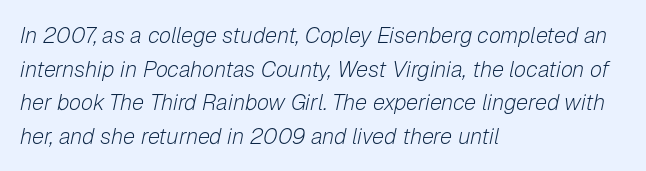
Descenders hang freely into open space. Each stroke keeps to a modest, everyday thickness or less. No extra tracking has been applied to these lines. Posture: slanted. A student would call this left alignment; a typographer would say flush left, rag right. Reading down the column, the eye jumps a familiar distance to each next line.
